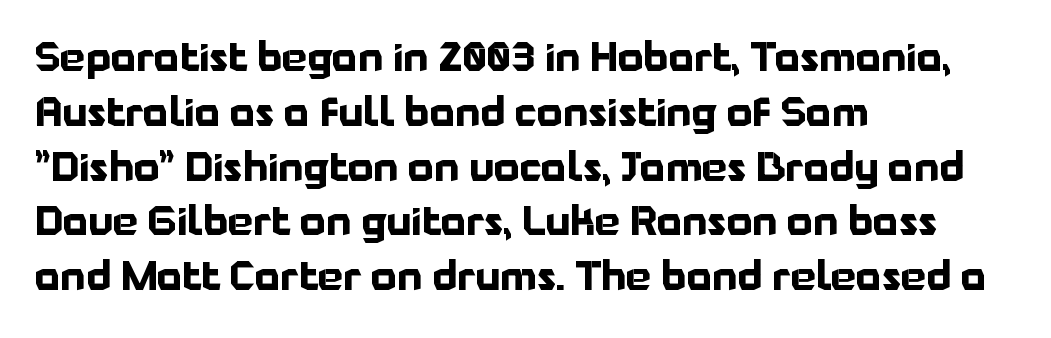
The image shows 40 px bold sans-serif type, upright; set left-aligned, normal line spacing (1.37x), normal letter spacing, not underlined; low stroke contrast and a medium x-height.
